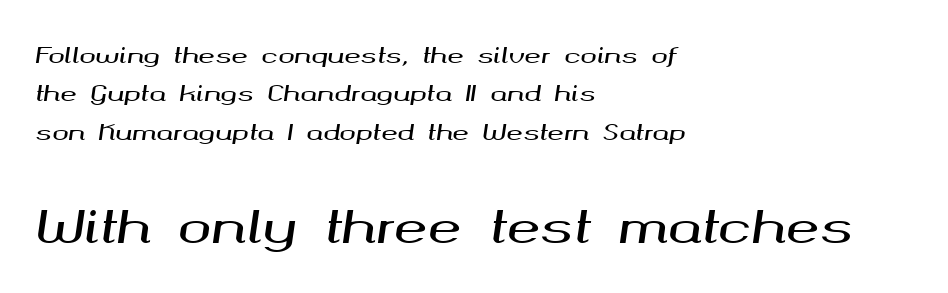
Q: Is the text italic (slanted)? A: Yes, it leans right by about 8 degrees.
Q: Is the text underlined? A: No.
Q: How is the paragraph aligned? A: Left-aligned.
Q: Is the spacing between letters normal or unusually wide? A: Normal.
Q: Which block of text is set in a larger size, the first (top) or the second (bottom)? A: The second (bottom) one.
Q: Width (condensed, normal, or wide)? A: Wide.
Q: Stroke contrast? A: Medium.
Q: x-height? A: Medium.
Q: Monospaced? A: No.
